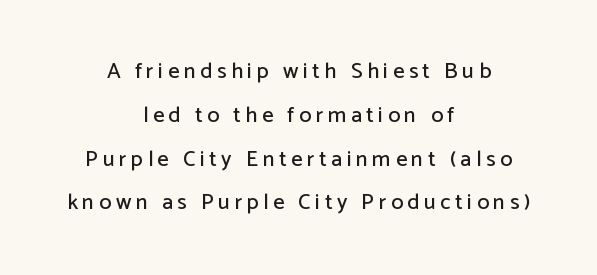
{"italic": "no", "underline": "no", "align": "center", "line_spacing": "loose", "line_spacing_ratio": 1.99, "letter_spacing": "wide", "letter_spacing_em": 0.21, "glyph_px": 22}
